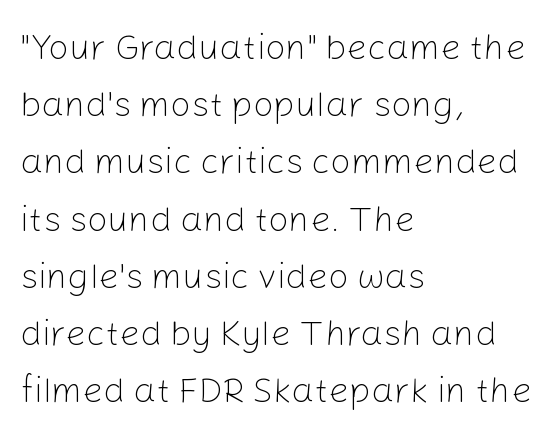
Q: Is the text bold? A: No.
Q: Is the text italic (slanted)? A: No, it is upright.
Q: Is the typeface a serif or a sans-serif typeface? A: Sans-serif.
Q: Is the text underlined? A: No.
Q: How is the paragraph aligned? A: Left-aligned.
Q: Is the spacing between letters normal or unusually wide? A: Normal.
Q: Is the spacing between lines tight, normal or loose? A: Normal.
Q: Width (condensed, normal, or wide)? A: Normal.
Q: Stroke contrast? A: Low.
Q: x-height? A: Medium.
Q: Monospaced? A: No.
